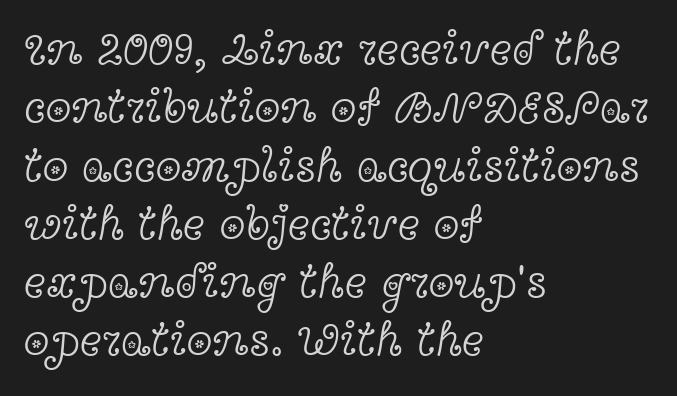
Has an underline been added? It has not. The rendering uses natural spacing where letterforms have individual widths. This sample uses an upright cut, with every glyph sitting square on the baseline. These lines are composed in type with serifs. No letter is thick-stroked: the sample isn't bold.
